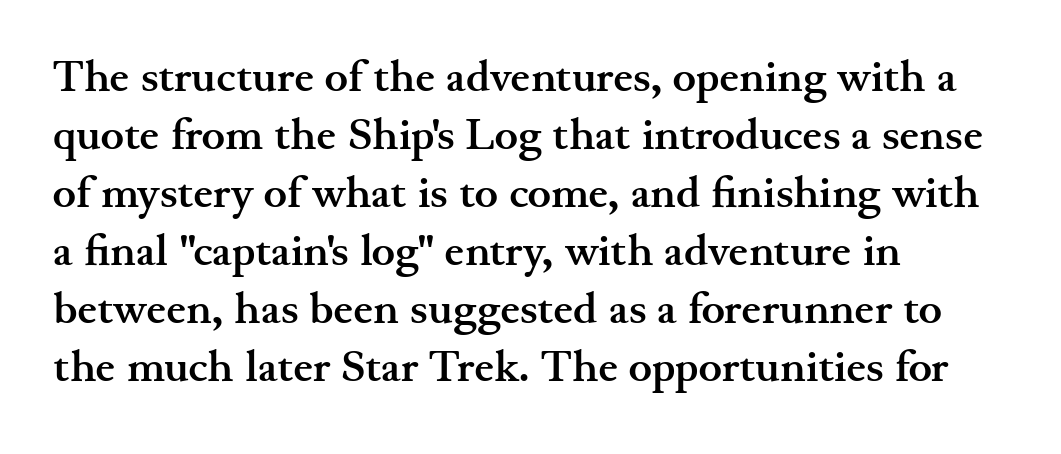
{"serif": "yes", "italic": "no", "bold": "yes", "weight": "semibold", "width": "wide", "stroke_contrast": "medium", "x_height": "small", "monospaced": "no", "underline": "no", "align": "left", "line_spacing": "normal", "line_spacing_ratio": 1.32, "letter_spacing": "normal", "letter_spacing_em": 0.0, "glyph_px": 44}
